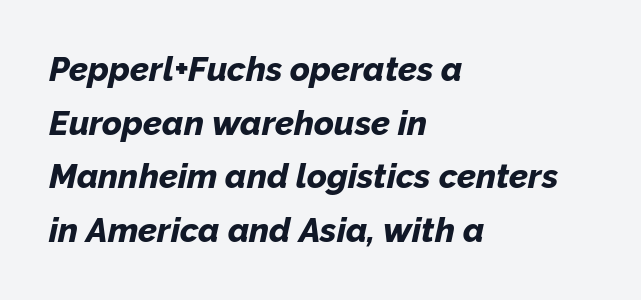
Q: Is the text bold? A: Yes.
Q: Is the text italic (slanted)? A: Yes, it leans right by about 12 degrees.
Q: Is the text underlined? A: No.
Q: How is the paragraph aligned? A: Left-aligned.
Q: Is the spacing between letters normal or unusually wide? A: Normal.
Q: Is the spacing between lines tight, normal or loose? A: Normal.
Q: Width (condensed, normal, or wide)? A: Normal.
Q: Stroke contrast? A: Low.
Q: x-height? A: Medium.
Q: Monospaced? A: No.
